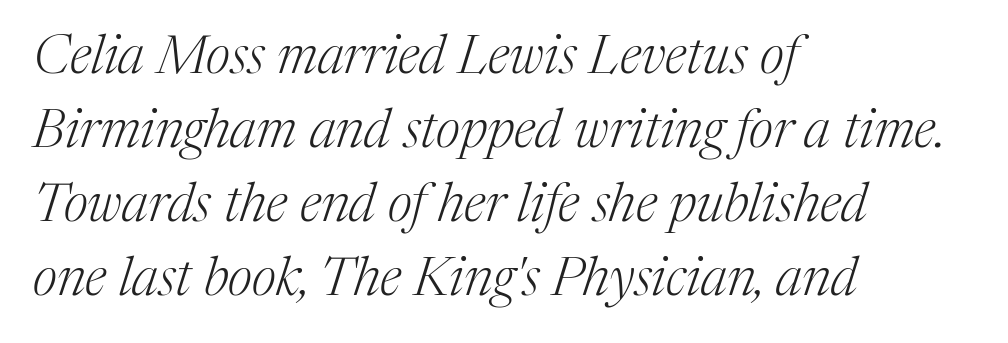
The image shows 54 px light serif type, italic (leaning right); set left-aligned, normal line spacing (1.37x), normal letter spacing, not underlined; medium stroke contrast and a medium x-height.
